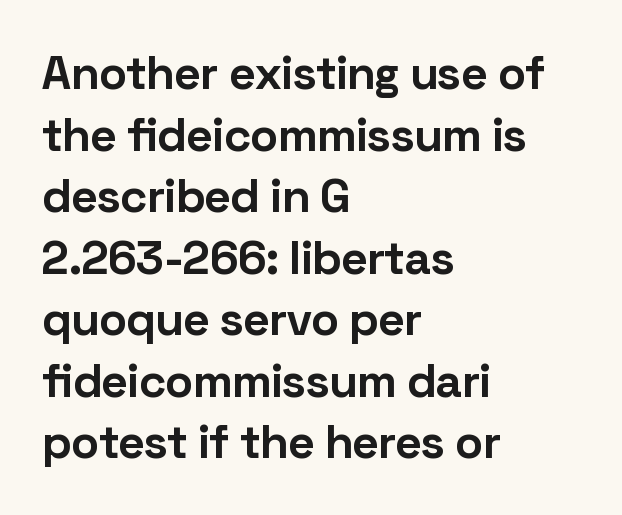
The image shows 47 px bold sans-serif type, upright; set left-aligned, normal line spacing (1.31x), normal letter spacing, not underlined; low stroke contrast and a medium x-height.
